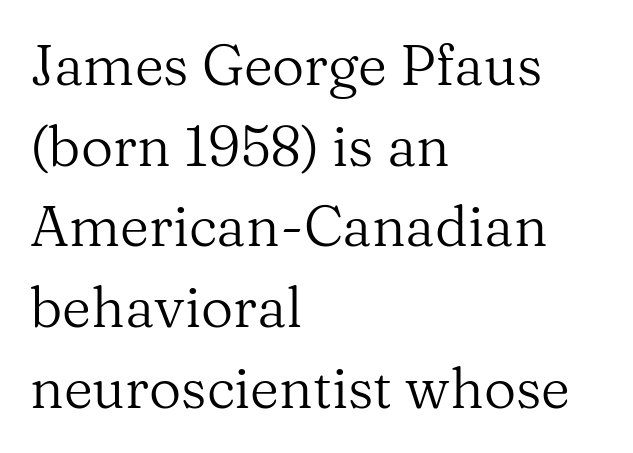
{"serif": "yes", "italic": "no", "bold": "no", "weight": "regular", "width": "normal", "stroke_contrast": "medium", "x_height": "medium", "monospaced": "no", "underline": "no", "align": "left", "line_spacing": "normal", "line_spacing_ratio": 1.44, "letter_spacing": "normal", "letter_spacing_em": 0.0, "glyph_px": 56}
